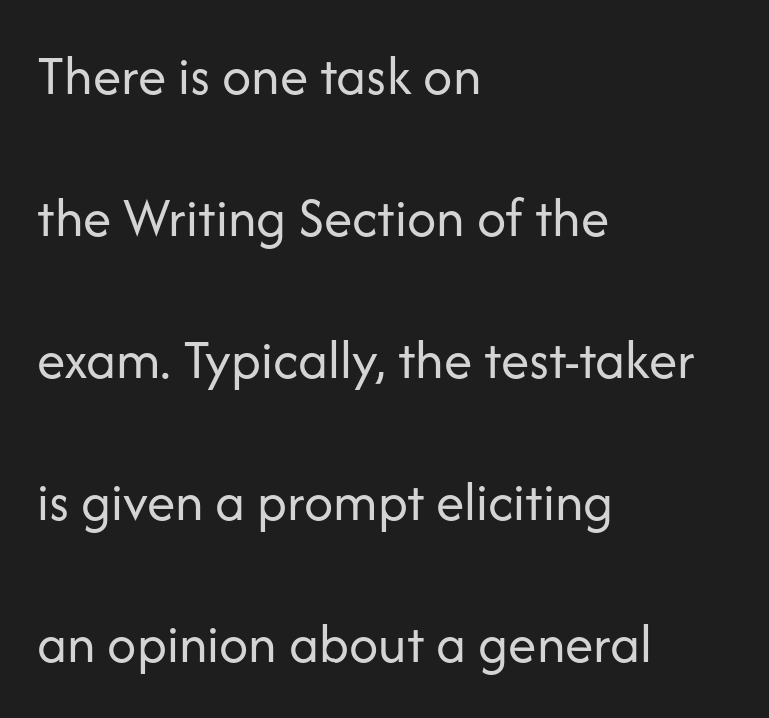
The image shows 57 px regular-weight sans-serif type, upright; set left-aligned, loose line spacing (2.49x), normal letter spacing, not underlined; low stroke contrast and a medium x-height.
